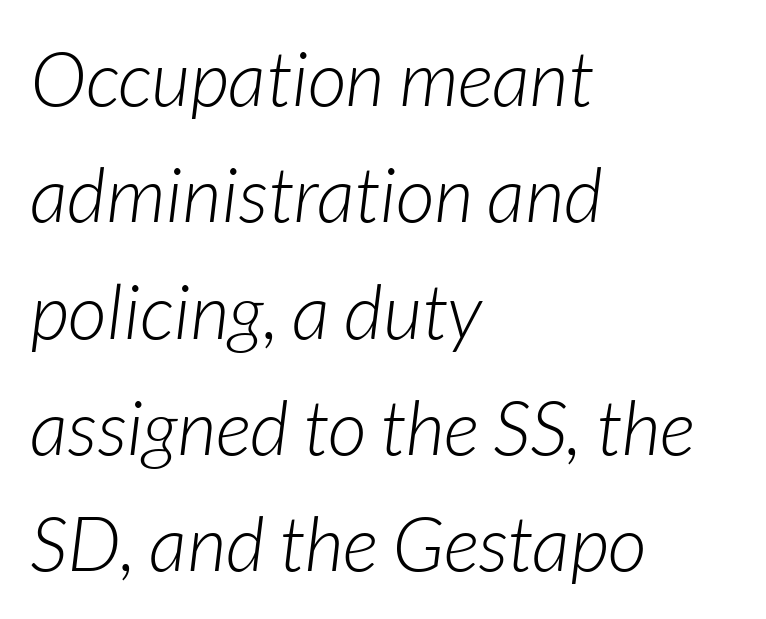
The image shows 76 px light type, italic (leaning right); set left-aligned, normal line spacing (1.53x), normal letter spacing, not underlined; low stroke contrast and a medium x-height.
